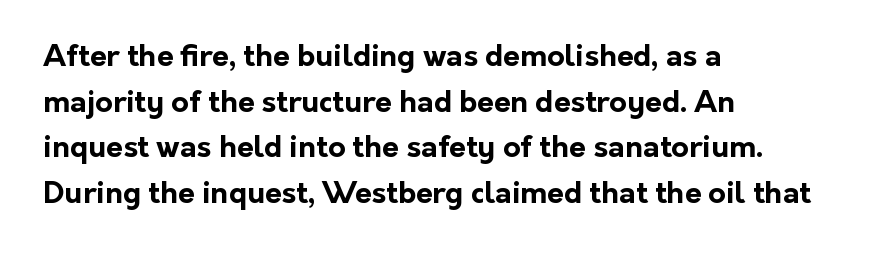
Q: Is the text bold? A: Yes.
Q: Is the text italic (slanted)? A: No, it is upright.
Q: Is the typeface a serif or a sans-serif typeface? A: Sans-serif.
Q: Is the text underlined? A: No.
Q: How is the paragraph aligned? A: Left-aligned.
Q: Is the spacing between letters normal or unusually wide? A: Normal.
Q: Is the spacing between lines tight, normal or loose? A: Normal.
Q: Width (condensed, normal, or wide)? A: Normal.
Q: Stroke contrast? A: Low.
Q: x-height? A: Medium.
Q: Monospaced? A: No.
